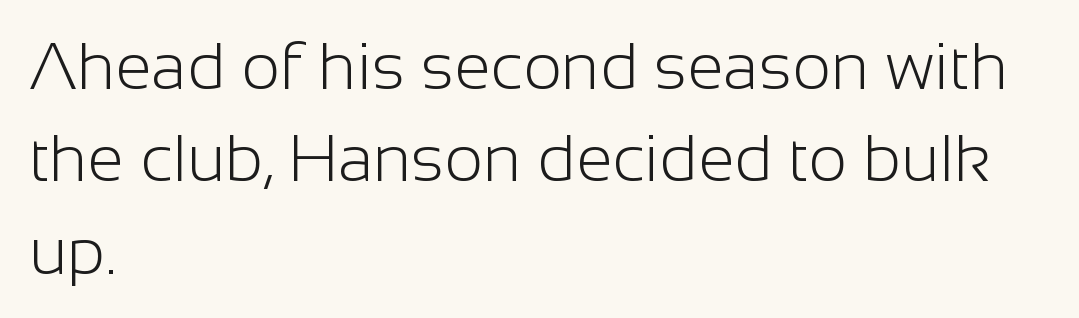
The image shows 66 px light sans-serif type, upright; set left-aligned, normal line spacing (1.4x), normal letter spacing, not underlined; low stroke contrast and a medium x-height.
